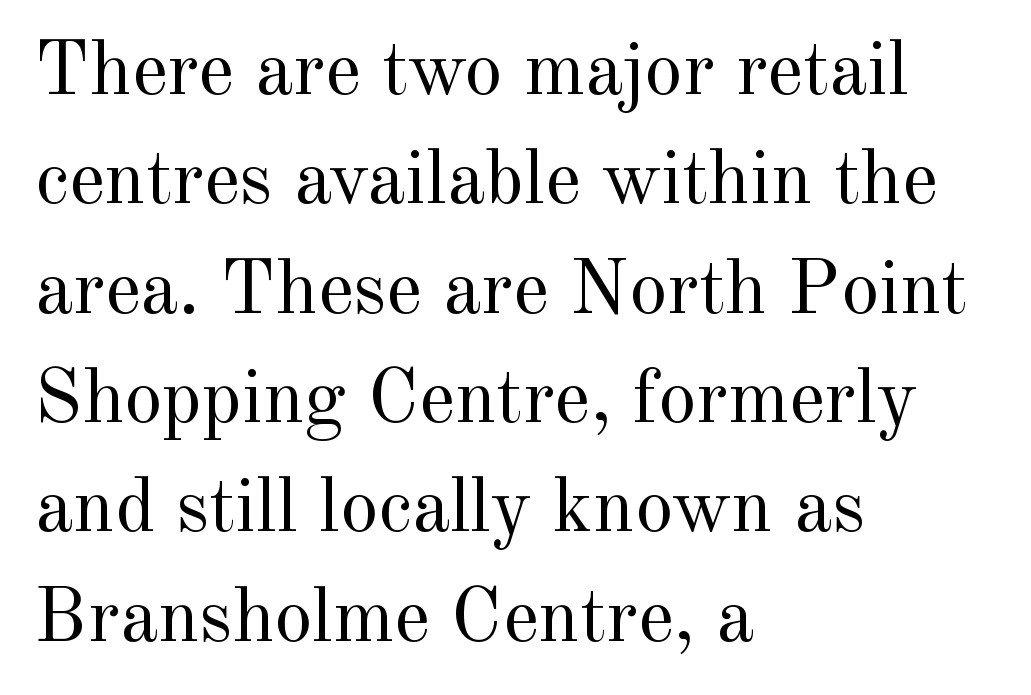
Unlike italic type, these characters show no tilt at all. How are the letters spaced? Ordinarily, with no added tracking. The zone under the glyphs is completely vacant. The rendering uses a moderate line-height, typical for paragraphs. The font family rendered here belongs to the serif group. Each stroke keeps to a modest, everyday thickness or less.
